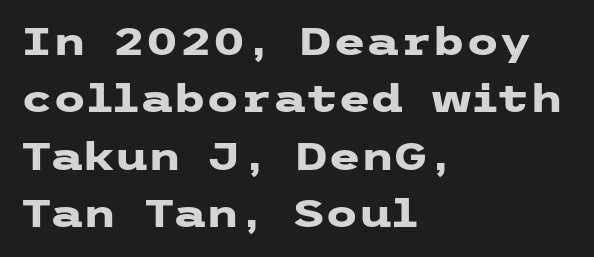
The image shows 38 px heavy, wide sans-serif type, upright; set left-aligned, normal line spacing (1.51x), normal letter spacing, not underlined; low stroke contrast and a medium x-height.
